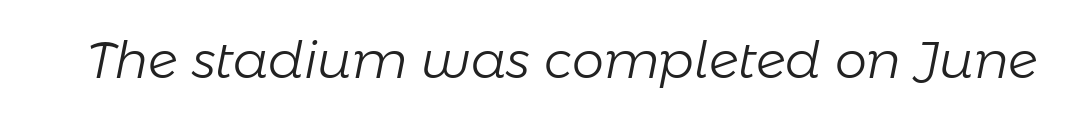
{"italic": "yes", "lean": "right", "slant_degrees": 11, "bold": "no", "weight": "light", "width": "normal", "stroke_contrast": "low", "x_height": "medium", "monospaced": "no", "underline": "no", "letter_spacing": "normal", "letter_spacing_em": 0.0, "glyph_px": 51}
